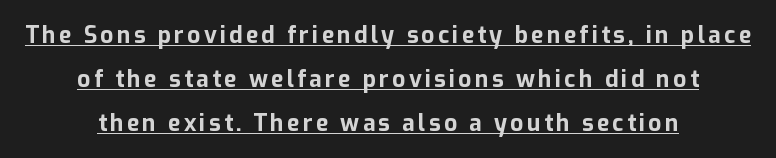
Q: Is the text bold? A: Yes.
Q: Is the text italic (slanted)? A: No, it is upright.
Q: Is the text underlined? A: Yes.
Q: How is the paragraph aligned? A: Centered.
Q: Is the spacing between lines tight, normal or loose? A: Loose.
